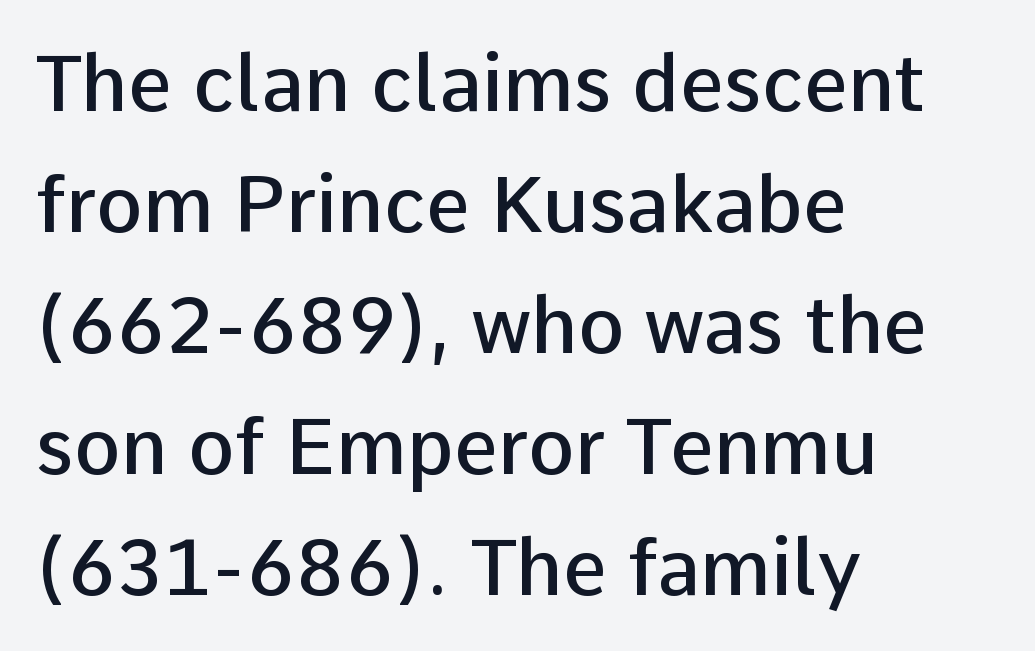
Q: Is the text bold? A: Semi-bold.
Q: Is the text italic (slanted)? A: No, it is upright.
Q: Is the typeface a serif or a sans-serif typeface? A: Sans-serif.
Q: Is the text underlined? A: No.
Q: How is the paragraph aligned? A: Left-aligned.
Q: Is the spacing between letters normal or unusually wide? A: Normal.
Q: Is the spacing between lines tight, normal or loose? A: Normal.
Q: Width (condensed, normal, or wide)? A: Normal.
Q: Stroke contrast? A: Low.
Q: x-height? A: Medium.
Q: Monospaced? A: No.
